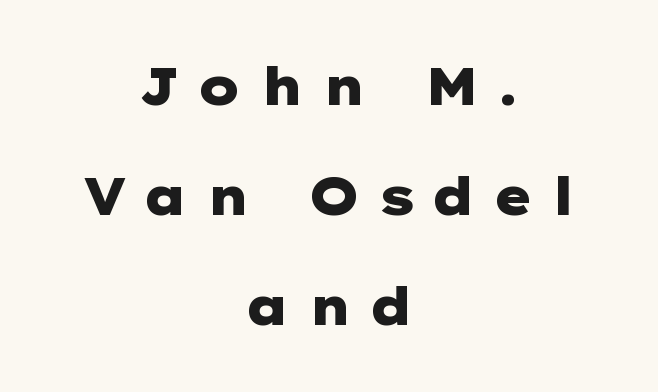
{"serif": "no", "italic": "no", "bold": "yes", "weight": "heavy", "width": "wide", "stroke_contrast": "low", "x_height": "medium", "underline": "no", "align": "center", "line_spacing": "loose", "line_spacing_ratio": 2.12, "letter_spacing": "wide", "letter_spacing_em": 0.32, "glyph_px": 52}
